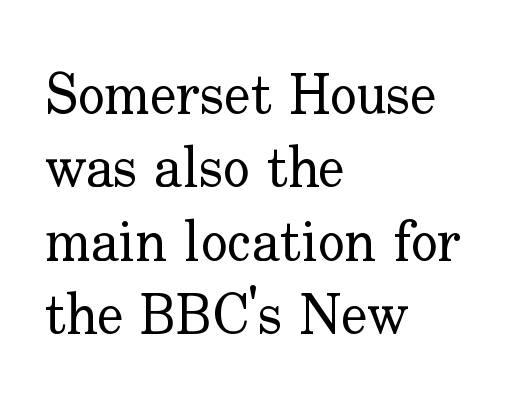
{"serif": "yes", "italic": "no", "bold": "no", "weight": "regular", "width": "normal", "stroke_contrast": "low", "x_height": "small", "monospaced": "no", "underline": "no", "align": "left", "line_spacing": "normal", "line_spacing_ratio": 1.31, "letter_spacing": "normal", "letter_spacing_em": 0.0, "glyph_px": 56}
